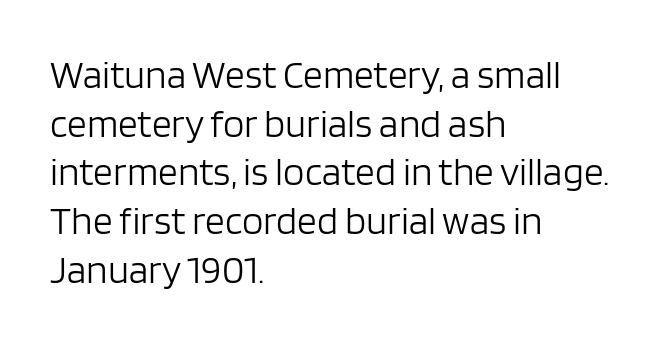
{"serif": "no", "italic": "no", "bold": "no", "weight": "light", "width": "normal", "stroke_contrast": "low", "x_height": "large", "monospaced": "no", "underline": "no", "align": "left", "line_spacing": "normal", "line_spacing_ratio": 1.25, "letter_spacing": "normal", "letter_spacing_em": 0.0, "glyph_px": 39}
